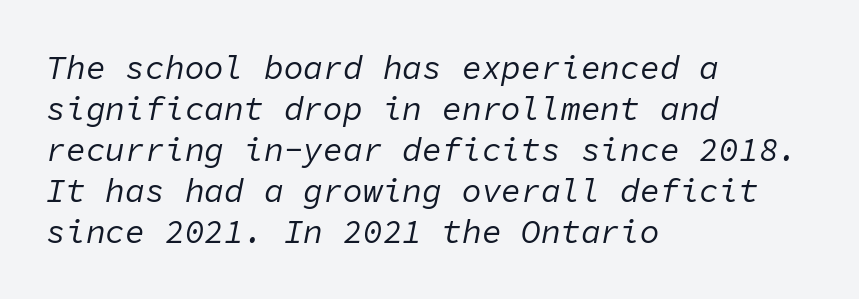
{"italic": "yes", "lean": "right", "slant_degrees": 11, "bold": "no", "weight": "regular", "width": "normal", "stroke_contrast": "low", "x_height": "medium", "monospaced": "yes", "underline": "no", "align": "left", "line_spacing_ratio": 1.24, "letter_spacing": "normal", "letter_spacing_em": 0.0, "glyph_px": 33}
